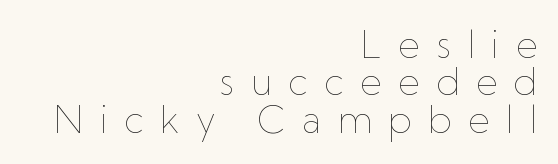
Bold? No — there's no thickening of the strokes. The axis of the letterforms is exactly vertical. This rendering widens character spacing well past its baseline value. Students, observe: this is what under-led, compact text looks like.
